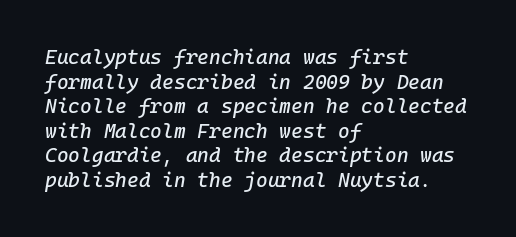
{"italic": "yes", "lean": "right", "slant_degrees": 10, "underline": "no", "align": "left", "line_spacing_ratio": 1.23, "letter_spacing": "normal", "letter_spacing_em": 0.0, "glyph_px": 20}
